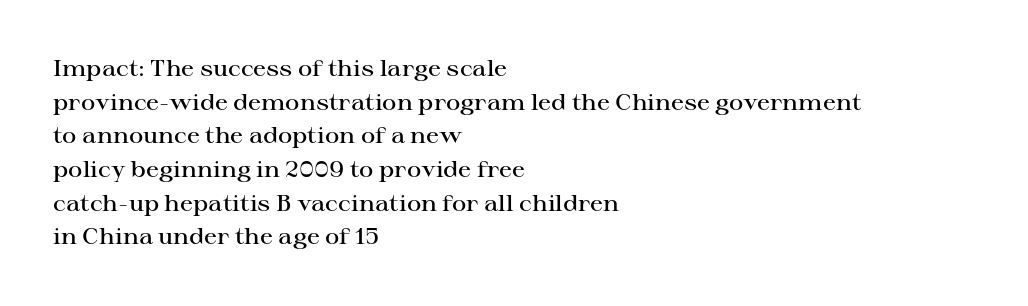
Q: Is the text bold? A: Semi-bold.
Q: Is the text italic (slanted)? A: No, it is upright.
Q: Is the text underlined? A: No.
Q: How is the paragraph aligned? A: Left-aligned.
Q: Is the spacing between letters normal or unusually wide? A: Normal.
Q: Is the spacing between lines tight, normal or loose? A: Normal.
